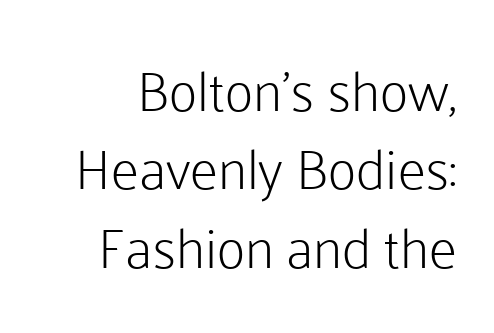
Nobody touched the tracking dial on this one. Summary of vertical rhythm: regular, with standard interline spacing. The face used here is a sans, in the tradition of grotesques and geometrics. Looks like regular typesetting: each glyph gets only the width it needs.
